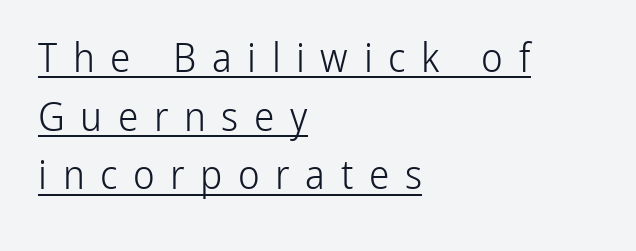
Q: Is the text bold? A: No.
Q: Is the text italic (slanted)? A: No, it is upright.
Q: Is the typeface a serif or a sans-serif typeface? A: Sans-serif.
Q: Is the text underlined? A: Yes.
Q: How is the paragraph aligned? A: Left-aligned.
Q: Is the spacing between letters normal or unusually wide? A: Unusually wide.
Q: Is the spacing between lines tight, normal or loose? A: Normal.
Q: Width (condensed, normal, or wide)? A: Condensed.
Q: Stroke contrast? A: Low.
Q: x-height? A: Medium.
Q: Monospaced? A: No.
